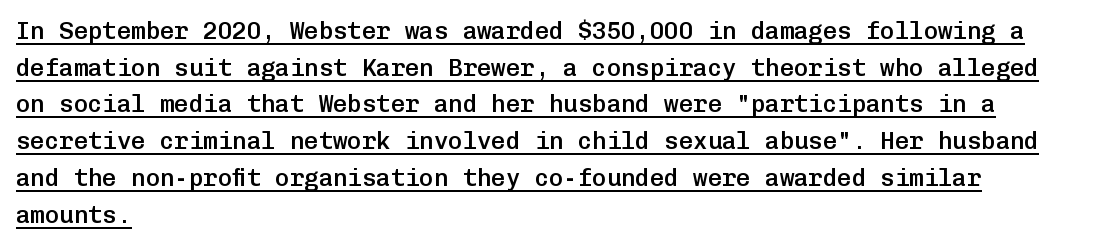
Designer's note — italics off, roman on. Emphasis by weight is partial: semibold. This block has exactly the height ordinary leading produces. Compared with undecorated copy, this sample adds a rule below the words. The face used here is rendered with its standard letterfit.
